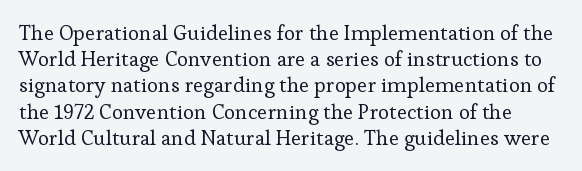
The image shows 21 px text type, upright; set normal line spacing (1.25x), normal letter spacing, not underlined.
